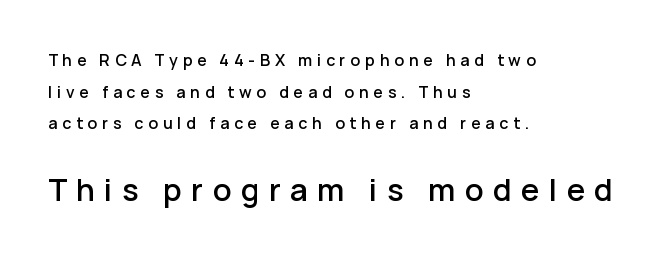
The image shows 31 px sans-serif type, upright; set left-aligned, loose line spacing (1.97x), unusually wide letter spacing (+0.3 em), not underlined; the second (bottom) block is 1.94x larger; low stroke contrast and a medium x-height.
